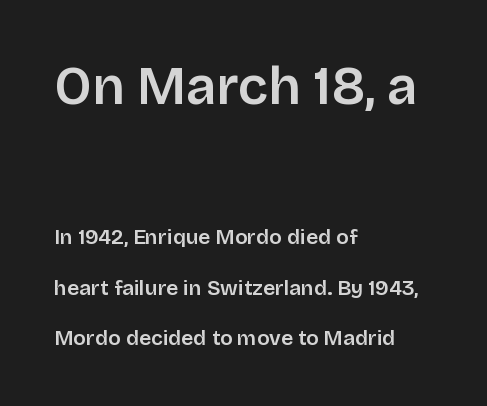
{"serif": "no", "italic": "no", "bold": "semi", "weight": "semibold", "width": "normal", "stroke_contrast": "low", "x_height": "large", "monospaced": "no", "underline": "no", "align": "left", "line_spacing": "loose", "line_spacing_ratio": 2.41, "letter_spacing": "normal", "letter_spacing_em": 0.0, "larger_block": "first", "size_ratio": 2.52, "glyph_px": 53}
